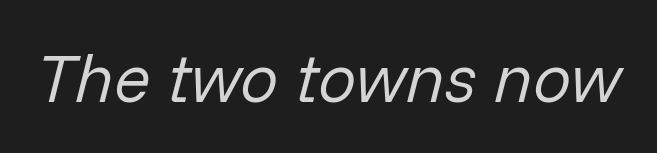
The image shows 68 px regular-weight type, italic (leaning right); set normal letter spacing, not underlined; low stroke contrast and a medium x-height.
